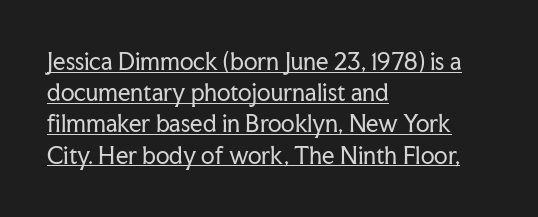
{"italic": "no", "bold": "no", "underline": "yes", "align": "left", "line_spacing": "normal", "line_spacing_ratio": 1.42, "letter_spacing": "normal", "letter_spacing_em": 0.0, "glyph_px": 22}
